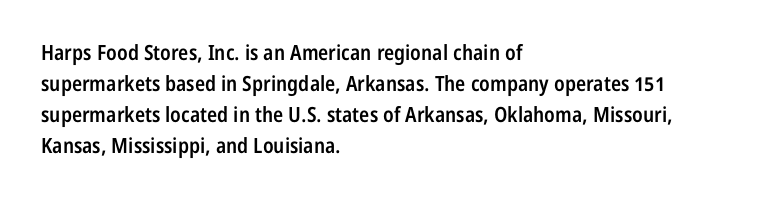
Q: Is the text bold? A: Semi-bold.
Q: Is the text italic (slanted)? A: No, it is upright.
Q: Is the text underlined? A: No.
Q: How is the paragraph aligned? A: Left-aligned.
Q: Is the spacing between letters normal or unusually wide? A: Normal.
Q: Is the spacing between lines tight, normal or loose? A: Normal.
